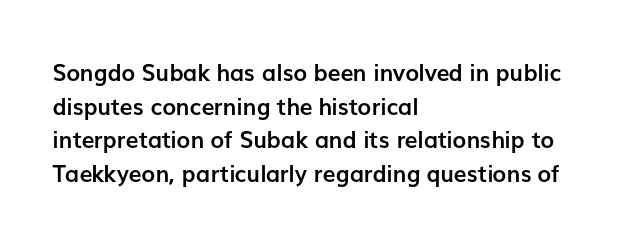
Each line starts at the same left margin while the right side varies. One glance says typical: line gaps are just what's usual. Nope, not italic — everything's standing straight. Plenty of ink on the page — the face is bold.
